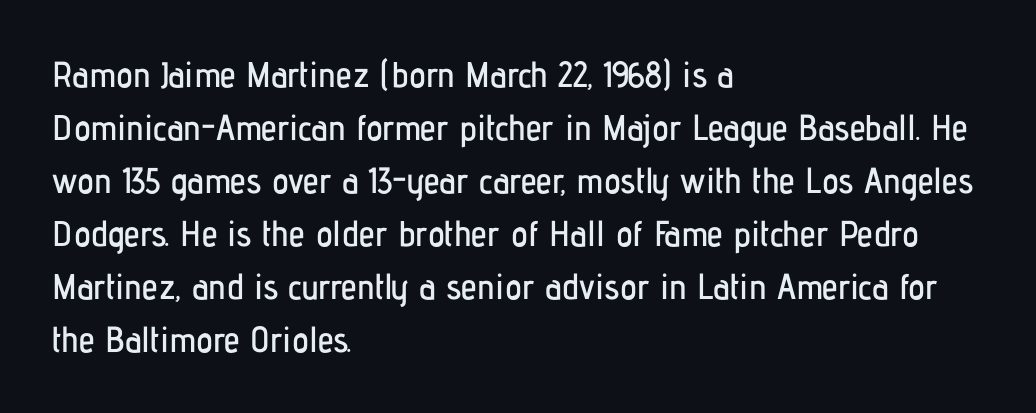
Just letters on the line, the space beneath them empty. These lines are rendered in a variable-pitch font. You can tell from the bare stems that sans-serif type was used. Nope, not italic — everything's standing straight. The typesetter chose a ragged-right arrangement here. One glance says typical: line gaps are just what's usual.
